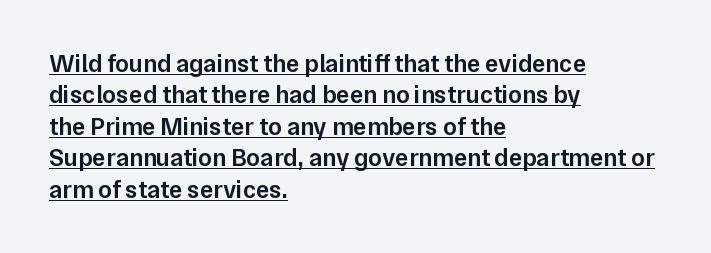
{"italic": "no", "bold": "semi", "underline": "yes", "align": "left", "line_spacing": "normal", "line_spacing_ratio": 1.26, "letter_spacing": "normal", "letter_spacing_em": 0.0, "glyph_px": 25}
